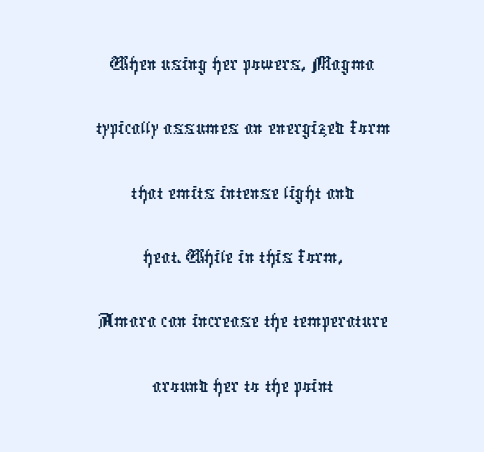
Looks like regular typesetting: each glyph gets only the width it needs. The space directly below the letters is spotless. Where is the straight margin? There isn't one; the lines are centered. The rows are spaced the way most documents space them.
